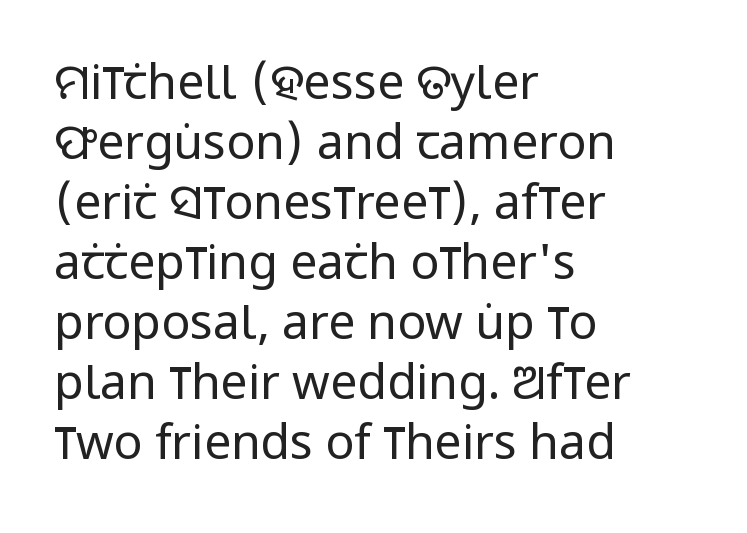
Q: Is the text bold? A: No.
Q: Is the text italic (slanted)? A: No, it is upright.
Q: Is the typeface a serif or a sans-serif typeface? A: Sans-serif.
Q: Is the text underlined? A: No.
Q: How is the paragraph aligned? A: Left-aligned.
Q: Is the spacing between letters normal or unusually wide? A: Normal.
Q: Is the spacing between lines tight, normal or loose? A: Normal.
Q: Width (condensed, normal, or wide)? A: Condensed.
Q: Stroke contrast? A: Low.
Q: x-height? A: Large.
Q: Monospaced? A: No.
